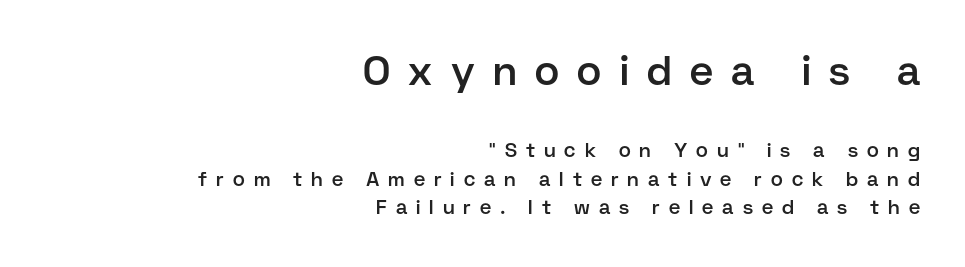
Grotesque or geometric, the face here clearly has no serifs. Is the type bold? Partly — it's a semibold, heavier than regular but not fully bold. Proportional: the letters do not fall into vertical columns. Students, note that the glyphs here are deliberately spaced far apart. If you squint, the top block still reads clearly — it's the larger of the two. Descenders are the only things crossing below the line.
